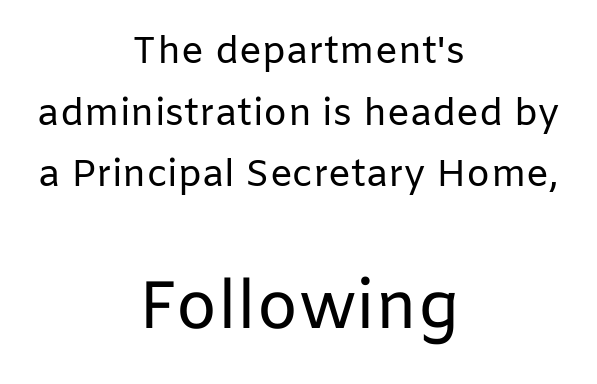
The tracking reads as untouched default to a designer's eye. The rows are spaced the way most documents space them. Every character sits straight up, as roman type does. The typesetting does not lean heavy: it is not bold. Check where the strokes stop: nothing finishes them off — pure sans. Which of the two is more prominent by size? The second, at the bottom.
